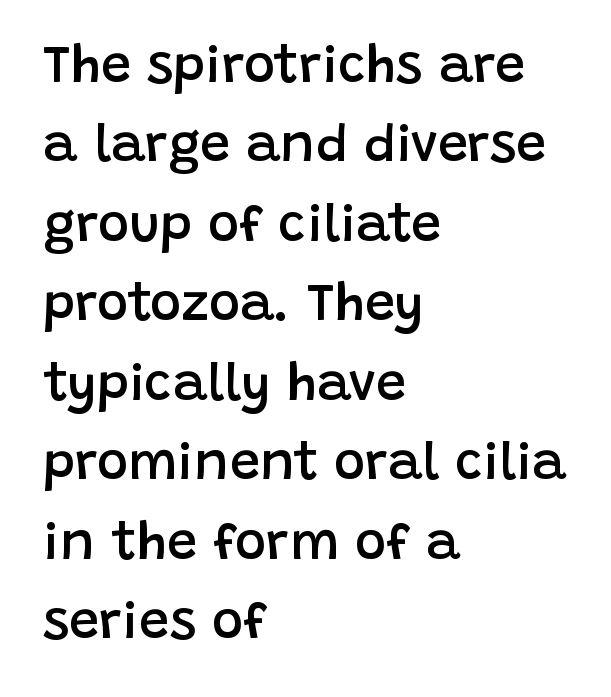
{"serif": "no", "italic": "no", "bold": "semi", "weight": "semibold", "width": "normal", "stroke_contrast": "low", "x_height": "large", "monospaced": "no", "underline": "no", "align": "left", "line_spacing": "normal", "line_spacing_ratio": 1.5, "letter_spacing": "normal", "letter_spacing_em": 0.0, "glyph_px": 53}
